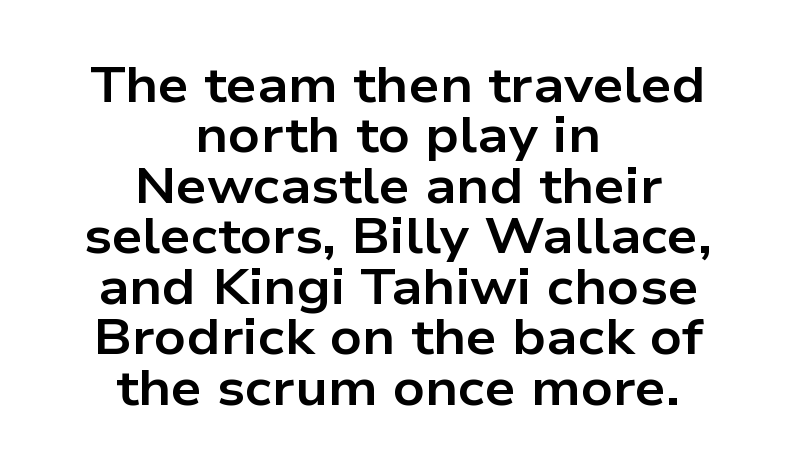
{"serif": "no", "italic": "no", "bold": "yes", "weight": "bold", "width": "wide", "stroke_contrast": "low", "x_height": "medium", "monospaced": "no", "underline": "no", "align": "center", "line_spacing": "tight", "line_spacing_ratio": 1.03, "letter_spacing": "normal", "letter_spacing_em": 0.0, "glyph_px": 49}
